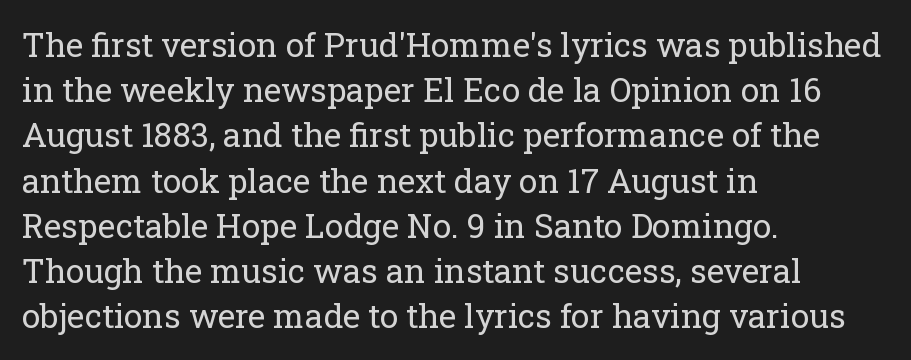
The image shows 33 px regular-weight serif type, upright; set left-aligned, normal line spacing (1.37x), normal letter spacing, not underlined; low stroke contrast and a medium x-height.
